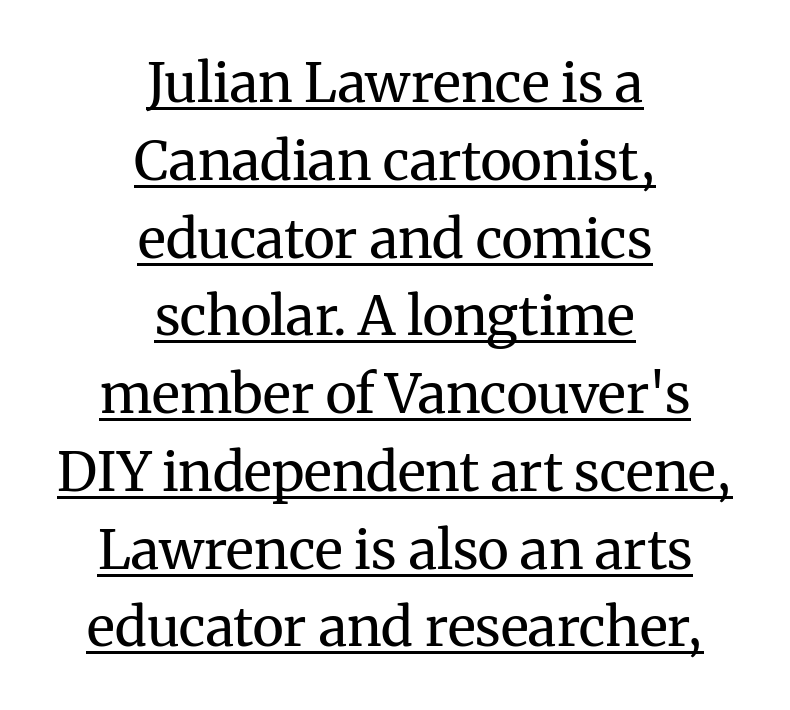
The image shows 54 px regular-weight serif type, upright; set centered, normal line spacing (1.44x), normal letter spacing, underlined; medium stroke contrast and a medium x-height.
